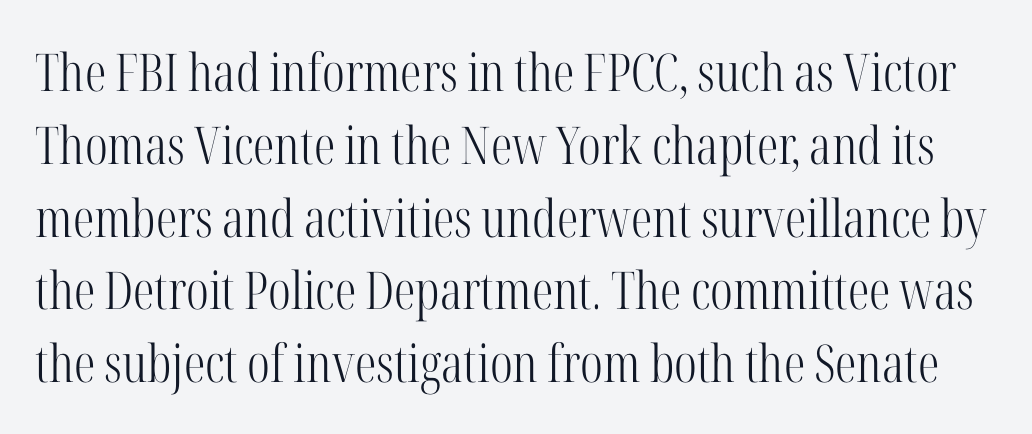
This rendering features lettering with no underline. Posture: straight, roman, zero tilt. Default kerning and tracking; the words read as compact shapes. These glyphs show unthickened strokes, regular width or finer.
